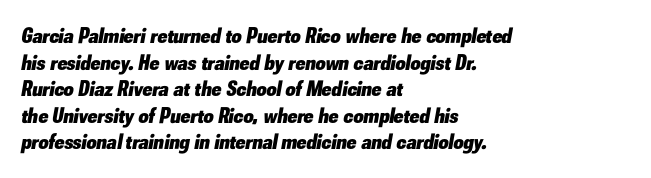
The rendering applies a slant to the glyphs. Horizontal alignment here is leftward, the default for most running prose. Anything drawn beneath the words? Only blank space. Observe the ordinary spacing: letters are neighbours, not strangers. A dark, heavy texture on the line: the type is bold.
